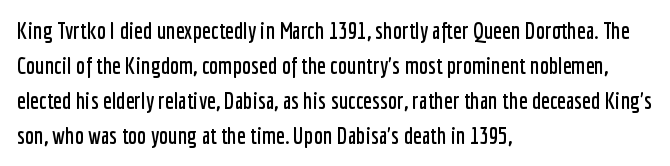
Left-aligned paragraph, ragged on the right. This sample uses an upright cut, with every glyph sitting square on the baseline. Only glyphs here, with clear space below each row. In terms of letterspacing, this is plain default setting. The line-height multiplier appears to be the usual default.
